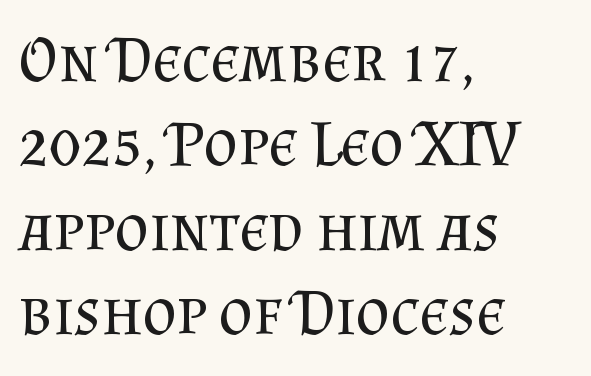
The image shows 66 px regular-weight serif type, upright; set left-aligned, normal line spacing (1.28x), normal letter spacing, not underlined; medium stroke contrast and a small x-height.
